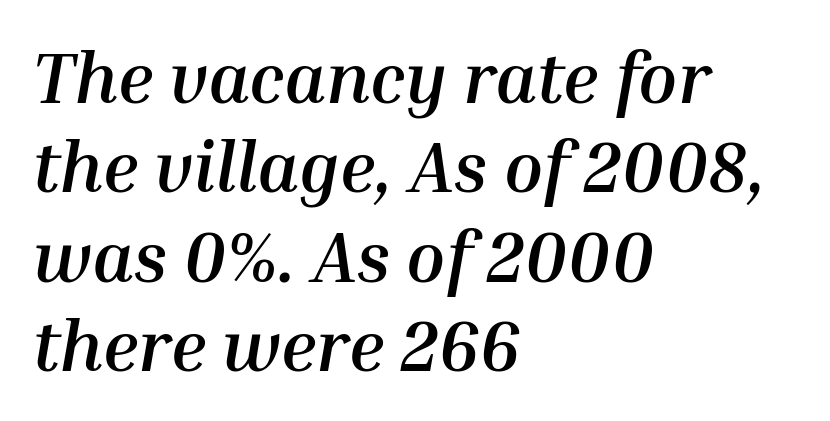
{"italic": "yes", "lean": "right", "slant_degrees": 10, "bold": "yes", "weight": "semibold", "width": "normal", "stroke_contrast": "medium", "x_height": "medium", "monospaced": "no", "underline": "no", "align": "left", "line_spacing": "normal", "line_spacing_ratio": 1.26, "letter_spacing": "normal", "letter_spacing_em": 0.0, "glyph_px": 71}
